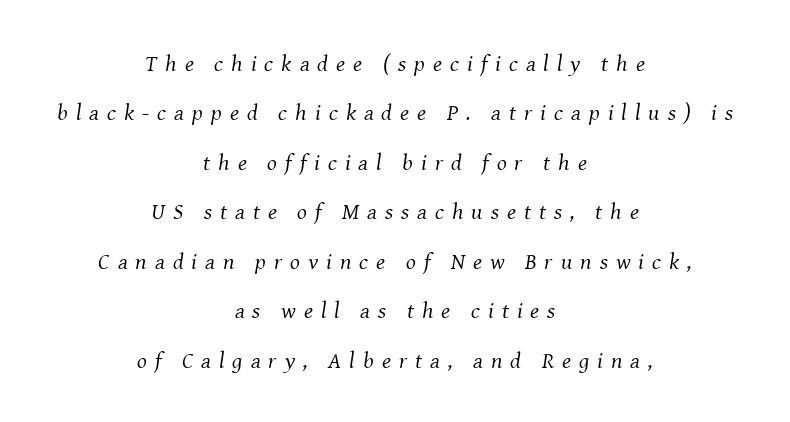
Q: Is the text bold? A: No.
Q: Is the text italic (slanted)? A: Yes, it leans right by about 8 degrees.
Q: Is the text underlined? A: No.
Q: How is the paragraph aligned? A: Centered.
Q: Is the spacing between letters normal or unusually wide? A: Unusually wide.
Q: Is the spacing between lines tight, normal or loose? A: Loose.
